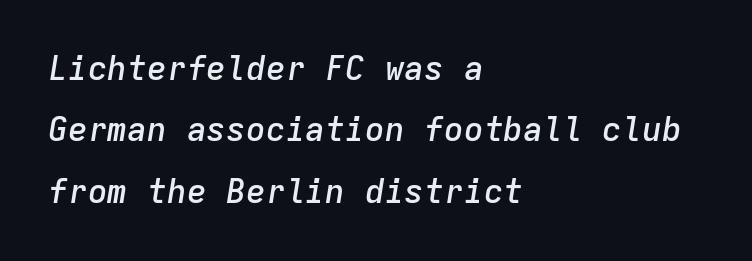
{"italic": "yes", "lean": "right", "slant_degrees": 9, "bold": "semi", "weight": "semibold", "width": "normal", "stroke_contrast": "low", "x_height": "medium", "monospaced": "yes", "underline": "no", "align": "left", "line_spacing_ratio": 1.86, "letter_spacing": "normal", "letter_spacing_em": 0.0, "glyph_px": 33}
